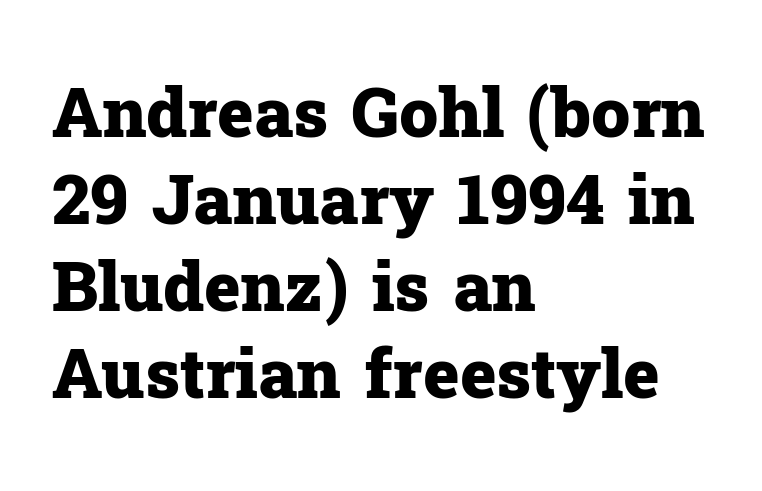
A clean baseline with only descenders dipping below it. These lines are set flush left with a ragged right edge. You could not count columns in this text — the font is proportionally spaced. These words are printed bold, with thick strokes throughout. The line-height multiplier appears to be the usual default.
